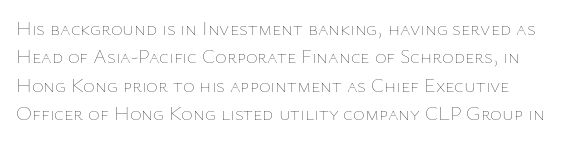
{"italic": "no", "bold": "no", "underline": "no", "align": "left", "line_spacing": "normal", "line_spacing_ratio": 1.42, "letter_spacing": "normal", "letter_spacing_em": 0.0, "glyph_px": 20}
